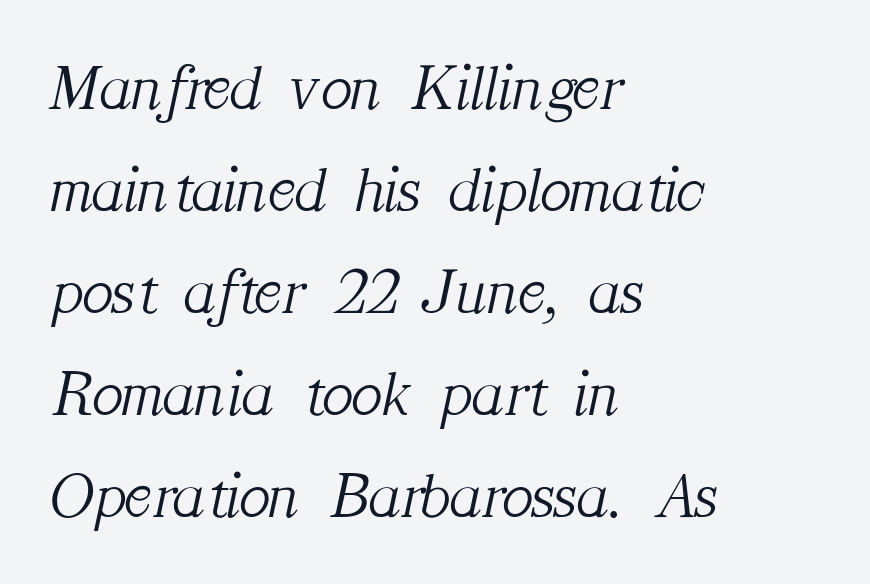
Q: Is the text bold? A: No.
Q: Is the text italic (slanted)? A: Yes, it leans right by about 12 degrees.
Q: Is the typeface a serif or a sans-serif typeface? A: Serif.
Q: Is the text underlined? A: No.
Q: How is the paragraph aligned? A: Left-aligned.
Q: Is the spacing between letters normal or unusually wide? A: Normal.
Q: Is the spacing between lines tight, normal or loose? A: Normal.
Q: Width (condensed, normal, or wide)? A: Normal.
Q: Stroke contrast? A: Medium.
Q: x-height? A: Medium.
Q: Monospaced? A: No.
